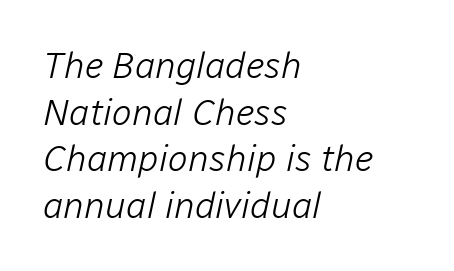
Check the space under the baseline: it is left empty. The letters advance in unequal steps, a hallmark of proportional type. Think standard paragraph weight, or any step lighter than that. A student would call this left alignment; a typographer would say flush left, rag right. An italicized treatment has been applied to the whole sample. Does extra space separate the letters? No, they use regular spacing.
